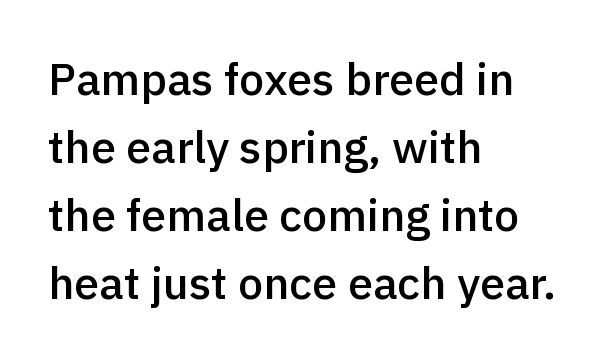
A typesetter would label this face a sans. Each row of text sits above clean, open space. Honestly, the letter spacing is just normal — you wouldn't notice it. Each letter keeps its own natural width here, so spacing adapts to shape. Rows of type keep a routine distance in the vertical direction. A fair bit of extra ink — the face is semibold, not bold.
